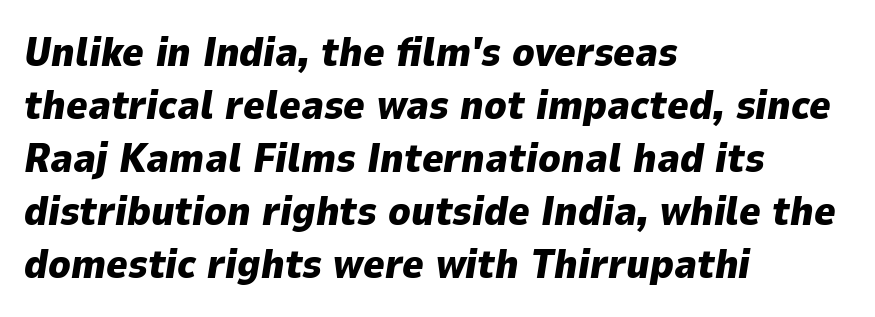
Q: Is the text bold? A: Yes.
Q: Is the text italic (slanted)? A: Yes, it leans right by about 9 degrees.
Q: Is the text underlined? A: No.
Q: How is the paragraph aligned? A: Left-aligned.
Q: Is the spacing between letters normal or unusually wide? A: Normal.
Q: Is the spacing between lines tight, normal or loose? A: Normal.
Q: Width (condensed, normal, or wide)? A: Normal.
Q: Stroke contrast? A: Low.
Q: x-height? A: Medium.
Q: Monospaced? A: No.
